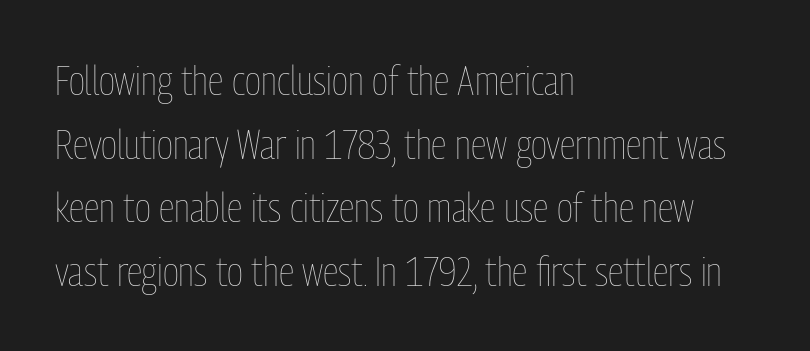
Q: Is the text bold? A: No.
Q: Is the text italic (slanted)? A: No, it is upright.
Q: Is the text underlined? A: No.
Q: How is the paragraph aligned? A: Left-aligned.
Q: Is the spacing between letters normal or unusually wide? A: Normal.
Q: Is the spacing between lines tight, normal or loose? A: Normal.
Q: Width (condensed, normal, or wide)? A: Condensed.
Q: Stroke contrast? A: Low.
Q: x-height? A: Medium.
Q: Monospaced? A: No.
